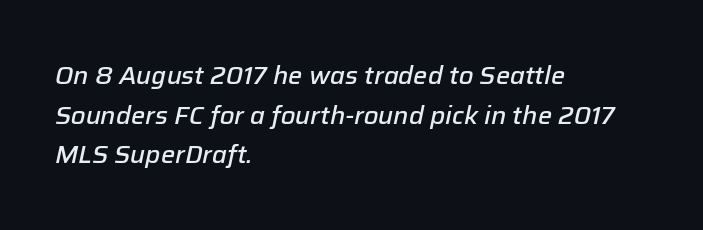
Q: Is the text bold? A: Semi-bold.
Q: Is the text italic (slanted)? A: Yes, it leans right by about 12 degrees.
Q: Is the text underlined? A: No.
Q: How is the paragraph aligned? A: Left-aligned.
Q: Is the spacing between letters normal or unusually wide? A: Normal.
Q: Is the spacing between lines tight, normal or loose? A: Normal.
